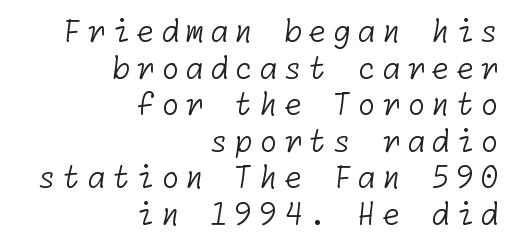
{"serif": "no", "bold": "no", "weight": "light", "width": "normal", "stroke_contrast": "low", "x_height": "medium", "underline": "no", "align": "right", "line_spacing_ratio": 1.22, "letter_spacing": "wide", "letter_spacing_em": 0.2, "glyph_px": 30}
